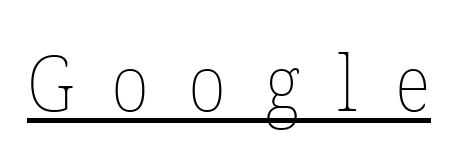
The image shows 78 px thin type, upright; set unusually wide letter spacing (+0.49 em), underlined; low stroke contrast and a medium x-height.
